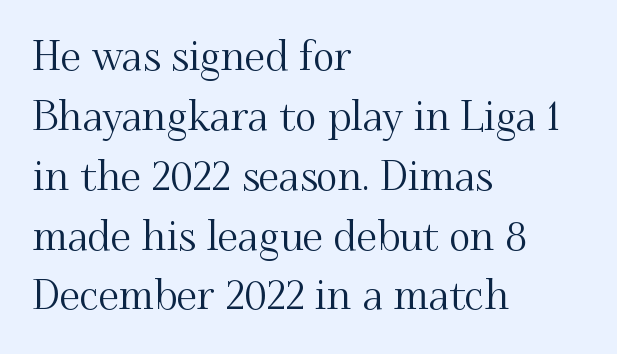
Q: Is the text italic (slanted)? A: No, it is upright.
Q: Is the typeface a serif or a sans-serif typeface? A: Serif.
Q: Is the text underlined? A: No.
Q: How is the paragraph aligned? A: Left-aligned.
Q: Is the spacing between letters normal or unusually wide? A: Normal.
Q: Is the spacing between lines tight, normal or loose? A: Normal.
Q: Width (condensed, normal, or wide)? A: Normal.
Q: Stroke contrast? A: Medium.
Q: x-height? A: Small.
Q: Monospaced? A: No.
